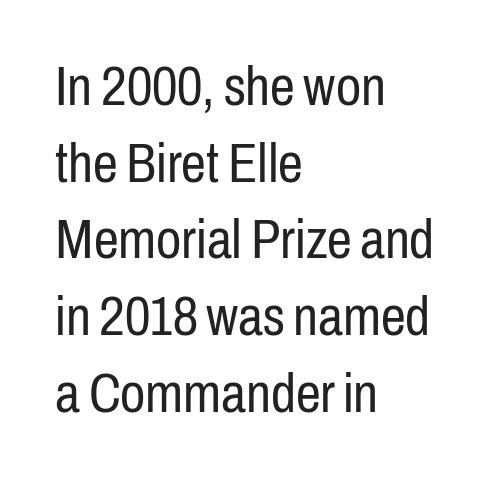
Nobody drew a line under any word here. Regular leading. Rendered with straight, roman letterforms. Think standard paragraph weight, or any step lighter than that.
